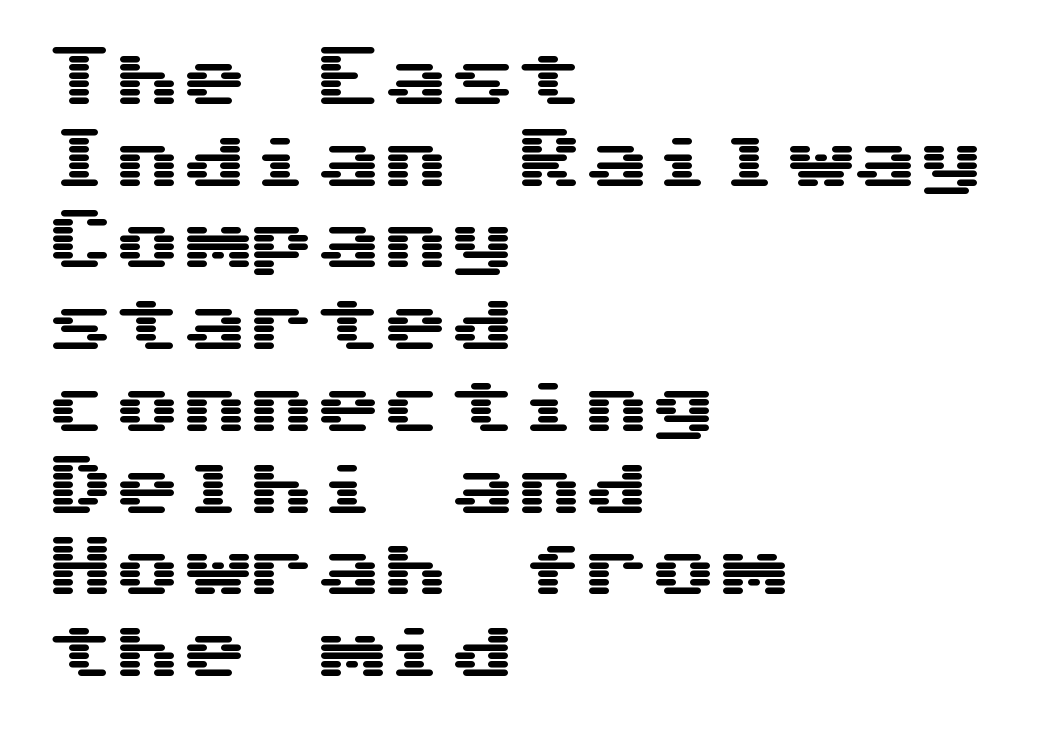
The image shows 67 px wide sans-serif type, upright, monospaced; set left-aligned, line spacing 1.22x, normal letter spacing, not underlined; medium stroke contrast and a medium x-height.
